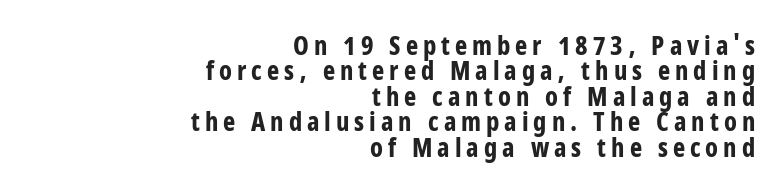
{"italic": "no", "bold": "yes", "underline": "no", "align": "right", "line_spacing": "tight", "line_spacing_ratio": 0.98, "glyph_px": 26}
